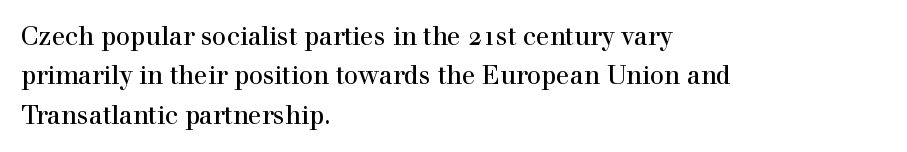
Q: Is the text italic (slanted)? A: No, it is upright.
Q: Is the text underlined? A: No.
Q: How is the paragraph aligned? A: Left-aligned.
Q: Is the spacing between letters normal or unusually wide? A: Normal.
Q: Is the spacing between lines tight, normal or loose? A: Normal.
